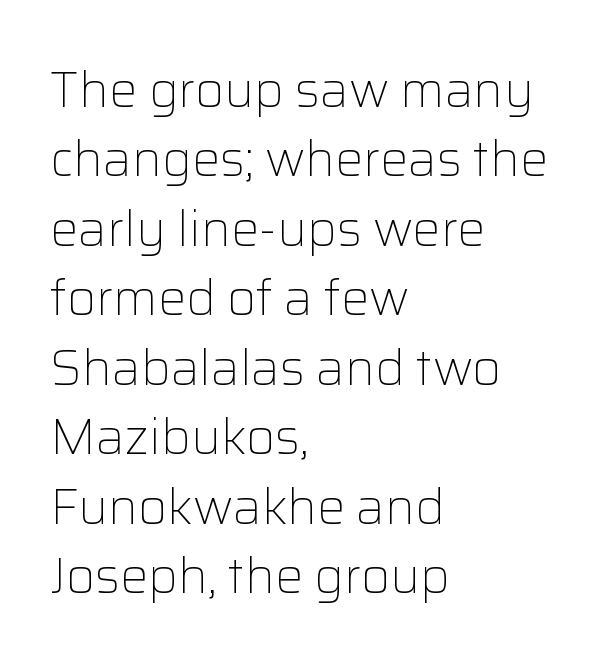
{"serif": "no", "italic": "no", "bold": "no", "weight": "light", "width": "normal", "stroke_contrast": "low", "x_height": "medium", "monospaced": "no", "underline": "no", "align": "left", "line_spacing": "normal", "line_spacing_ratio": 1.39, "letter_spacing": "normal", "letter_spacing_em": 0.0, "glyph_px": 50}
